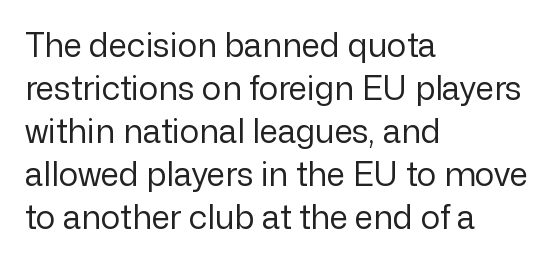
Q: Is the text bold? A: No.
Q: Is the text italic (slanted)? A: No, it is upright.
Q: Is the typeface a serif or a sans-serif typeface? A: Sans-serif.
Q: Is the text underlined? A: No.
Q: How is the paragraph aligned? A: Left-aligned.
Q: Is the spacing between letters normal or unusually wide? A: Normal.
Q: Is the spacing between lines tight, normal or loose? A: Normal.
Q: Width (condensed, normal, or wide)? A: Normal.
Q: Stroke contrast? A: Low.
Q: x-height? A: Medium.
Q: Monospaced? A: No.
